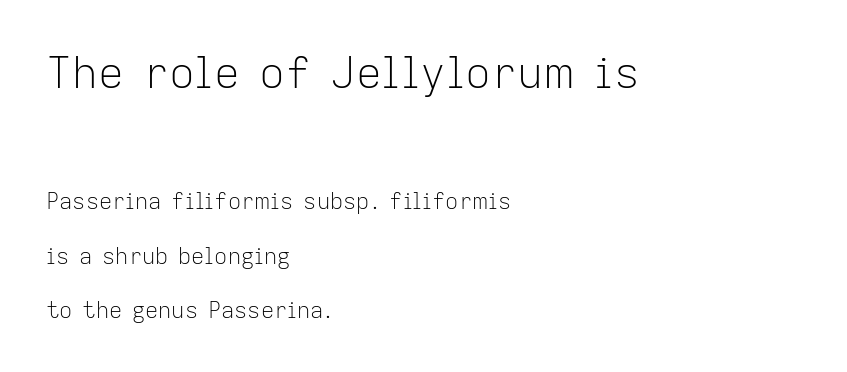
Does the bottom block carry the larger type? No, the top block does. Tracking value appears to be zero — textbook default spacing. The passage shown is typed in a proportional face where columns would drift. Upright lettering throughout.
